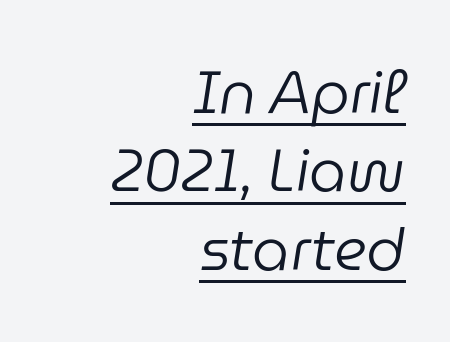
Q: Is the text bold? A: No.
Q: Is the text italic (slanted)? A: Yes, it leans right by about 9 degrees.
Q: Is the text underlined? A: Yes.
Q: How is the paragraph aligned? A: Right-aligned.
Q: Is the spacing between letters normal or unusually wide? A: Normal.
Q: Is the spacing between lines tight, normal or loose? A: Normal.
Q: Width (condensed, normal, or wide)? A: Normal.
Q: Stroke contrast? A: Low.
Q: x-height? A: Medium.
Q: Monospaced? A: No.
